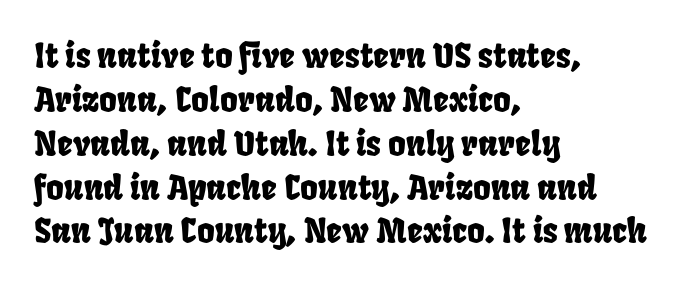
Q: Is the text underlined? A: No.
Q: How is the paragraph aligned? A: Left-aligned.
Q: Is the spacing between letters normal or unusually wide? A: Normal.
Q: Is the spacing between lines tight, normal or loose? A: Normal.
Q: Width (condensed, normal, or wide)? A: Condensed.
Q: Stroke contrast? A: Low.
Q: x-height? A: Large.
Q: Monospaced? A: No.
